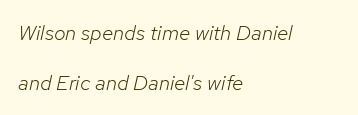
The tracking reads as untouched default to a designer's eye. Compared with typical paragraphs, the rows here are farther apart. Heaviness? Minimal to ordinary, like unemphasized prose. When letters slant like this, we call the style italic.
